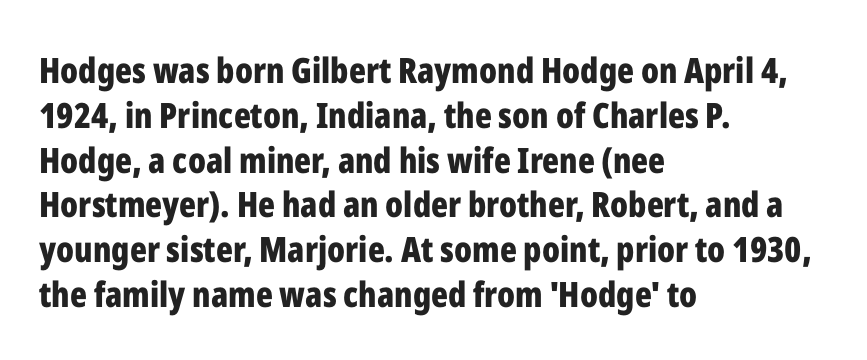
{"serif": "no", "italic": "no", "bold": "yes", "weight": "bold", "width": "condensed", "stroke_contrast": "low", "x_height": "medium", "monospaced": "no", "underline": "no", "align": "left", "line_spacing": "normal", "line_spacing_ratio": 1.28, "letter_spacing": "normal", "letter_spacing_em": 0.0, "glyph_px": 35}
